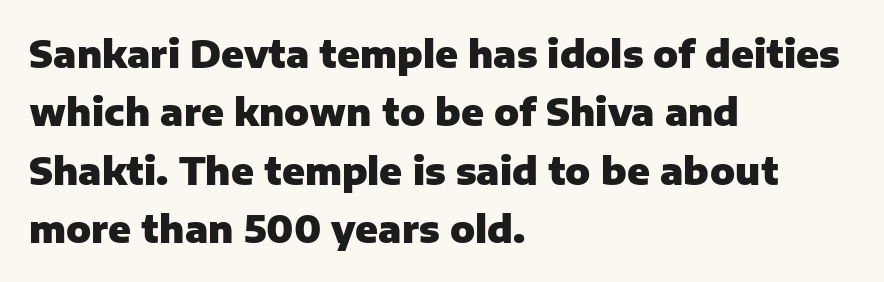
Regarding serifs, this sample does without them. The lettering holds an erect, upright posture throughout. The gap between lines stays unmarked. Horizontal bands of white between lines are of average thickness.
